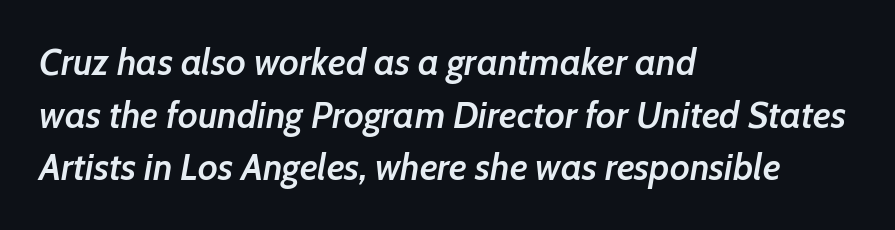
Q: Is the text bold? A: Semi-bold.
Q: Is the text italic (slanted)? A: Yes, it leans right by about 7 degrees.
Q: Is the text underlined? A: No.
Q: How is the paragraph aligned? A: Left-aligned.
Q: Is the spacing between letters normal or unusually wide? A: Normal.
Q: Is the spacing between lines tight, normal or loose? A: Normal.
Q: Width (condensed, normal, or wide)? A: Normal.
Q: Stroke contrast? A: Low.
Q: x-height? A: Medium.
Q: Monospaced? A: No.
